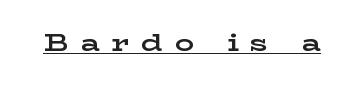
The lettering stays uniformly vertical, giving the passage a roman look. Beneath each row of characters lies a ruled line. Each glyph is drawn with heavy, bold strokes. Caption: expanded tracking, letters set apart.
